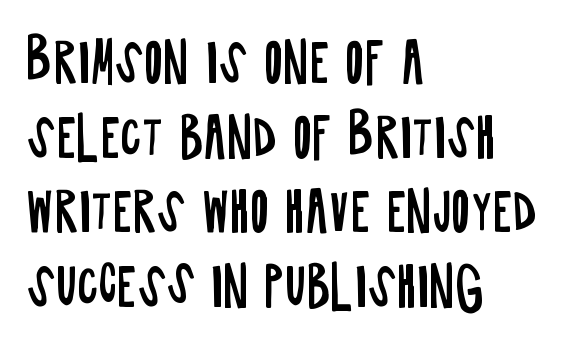
{"serif": "no", "italic": "no", "bold": "no", "weight": "regular", "width": "condensed", "stroke_contrast": "low", "x_height": "large", "monospaced": "no", "underline": "no", "align": "left", "line_spacing": "normal", "line_spacing_ratio": 1.41, "letter_spacing": "normal", "letter_spacing_em": 0.0, "glyph_px": 53}
